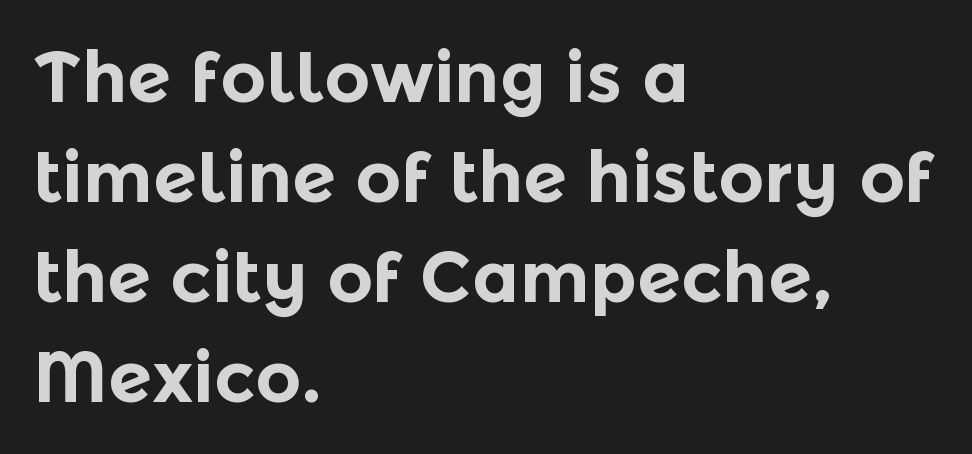
Looks like regular typesetting: each glyph gets only the width it needs. The letters stand upright; this is a roman face. This is heavy type, rendered in bold. Grotesque or geometric, the face here clearly has no serifs. Look at the tracking — it's just the regular setting, nothing added.
